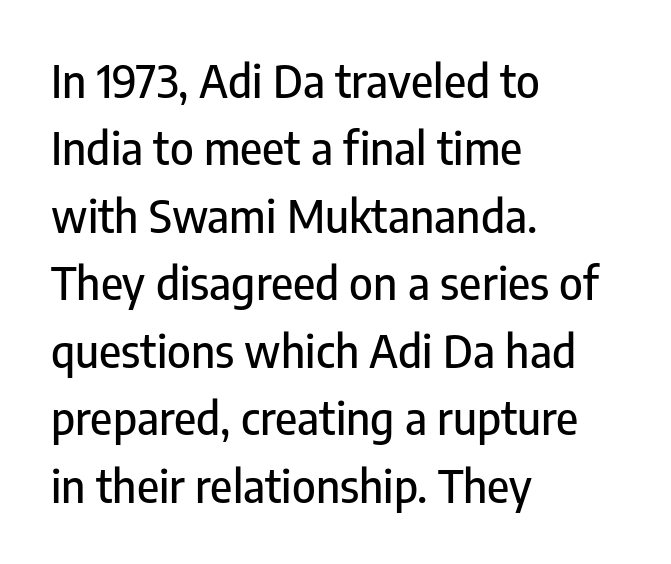
Decoration check: the copy has no underline. Whoever set this chose a conventional vertical rhythm. Default kerning and tracking; the words read as compact shapes. Tall strokes in this sample are plumb rather than angled. These lines are set flush left with a ragged right edge.
